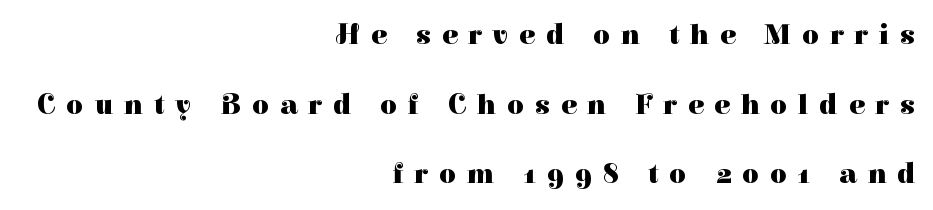
What's the leading like? Stretched, with rows far apart. Only glyphs here, with clear space below each row. To sum up the face: it has serifs. These lines stack with their right ends in a neat column.
